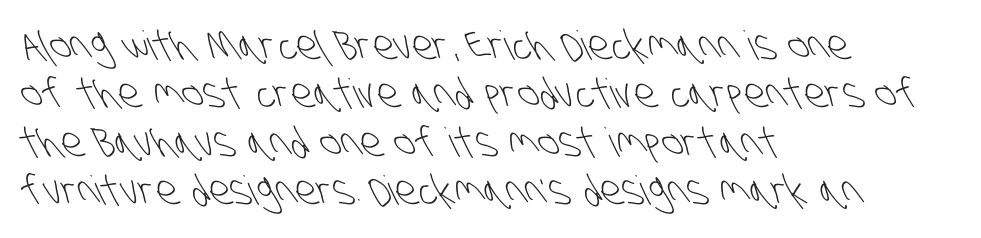
Is the letter spacing exaggerated? No — it looks like the ordinary default. The typeface chosen for these lines omits serifs. The gap between lines stays unmarked. Nothing heavy about these letters — not bold at all. Leftover space on each line is placed entirely after the last word. Think of a printed novel: that variable character pitch is what you see here.
